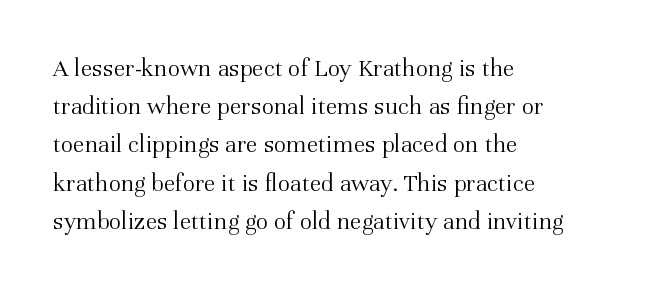
{"italic": "no", "bold": "no", "underline": "no", "align": "left", "line_spacing": "normal", "line_spacing_ratio": 1.47, "letter_spacing": "normal", "letter_spacing_em": 0.0, "glyph_px": 26}
